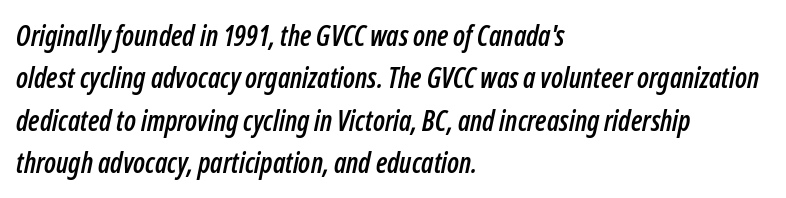
When letters slant like this, we call the style italic. Which margin do the lines hug? The left one — the right edge is uneven. The designer left line spacing at the default. Words float on clear page, feet unadorned.
